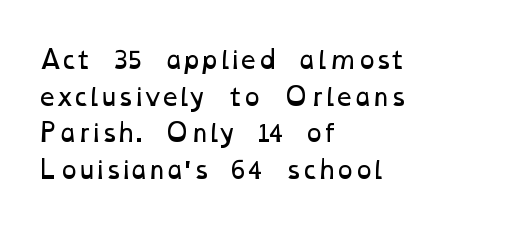
The image shows 24 px text type; set left-aligned, normal line spacing (1.53x), normal letter spacing, not underlined.
